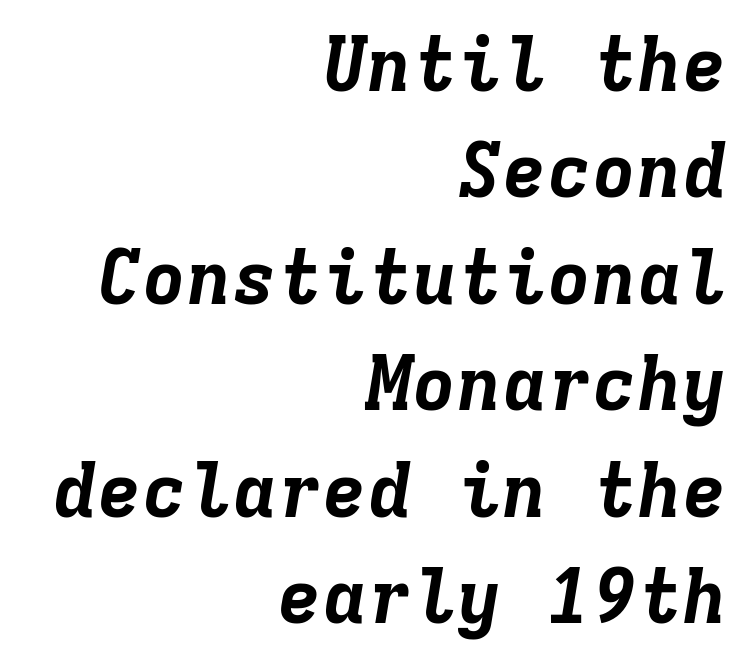
Q: Is the text bold? A: Yes.
Q: Is the text italic (slanted)? A: Yes, it leans right by about 9 degrees.
Q: Is the text underlined? A: No.
Q: How is the paragraph aligned? A: Right-aligned.
Q: Is the spacing between letters normal or unusually wide? A: Normal.
Q: Is the spacing between lines tight, normal or loose? A: Normal.
Q: Width (condensed, normal, or wide)? A: Normal.
Q: Stroke contrast? A: Low.
Q: x-height? A: Medium.
Q: Monospaced? A: Yes.
